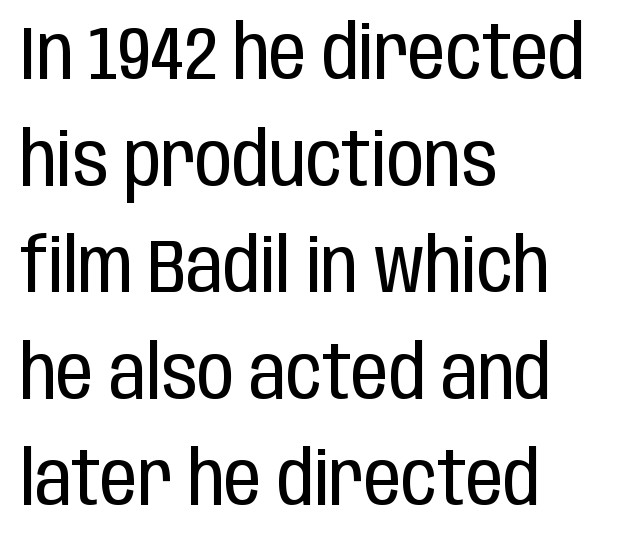
{"serif": "no", "italic": "no", "bold": "no", "weight": "regular", "width": "condensed", "stroke_contrast": "low", "x_height": "large", "monospaced": "no", "underline": "no", "align": "left", "line_spacing": "normal", "line_spacing_ratio": 1.44, "letter_spacing": "normal", "letter_spacing_em": 0.0, "glyph_px": 74}
